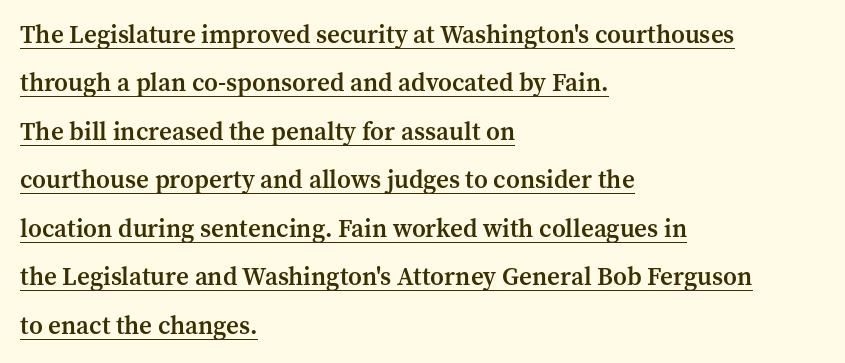
Q: Is the text bold? A: Semi-bold.
Q: Is the text italic (slanted)? A: No, it is upright.
Q: Is the text underlined? A: Yes.
Q: How is the paragraph aligned? A: Left-aligned.
Q: Is the spacing between letters normal or unusually wide? A: Normal.
Q: Is the spacing between lines tight, normal or loose? A: Loose.
